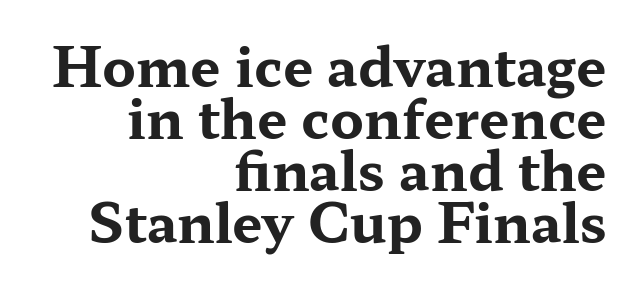
In terms of letterform style, serifs are clearly present. The passage shown has conventional tracking throughout. How heavy is the stroke? Heavy — this is a bold. The letters stand upright; this is a roman face.
